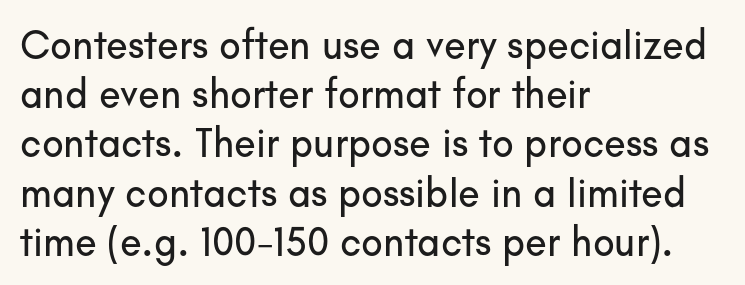
Q: Is the text italic (slanted)? A: No, it is upright.
Q: Is the typeface a serif or a sans-serif typeface? A: Sans-serif.
Q: Is the text underlined? A: No.
Q: How is the paragraph aligned? A: Left-aligned.
Q: Is the spacing between letters normal or unusually wide? A: Normal.
Q: Width (condensed, normal, or wide)? A: Normal.
Q: Stroke contrast? A: Low.
Q: x-height? A: Small.
Q: Monospaced? A: No.
